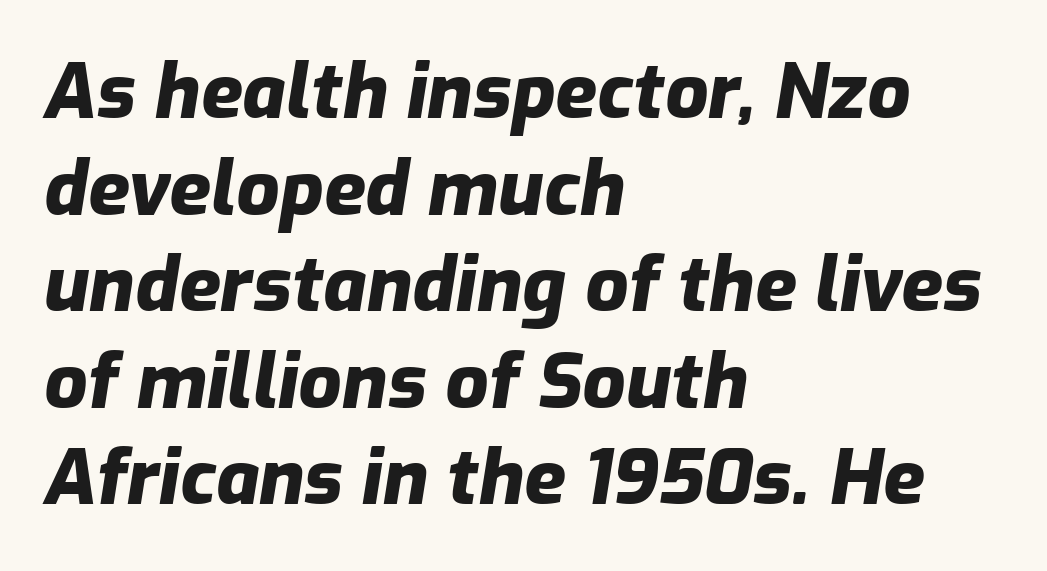
The image shows 76 px heavy type, italic (leaning right); set left-aligned, normal line spacing (1.27x), normal letter spacing, not underlined; low stroke contrast and a medium x-height.
